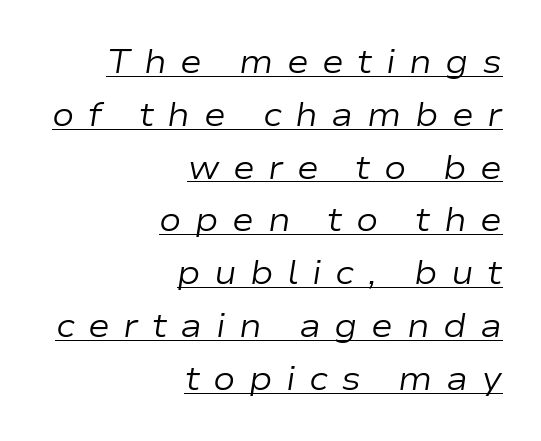
The lettering is marked with a stroke running underneath it. Heaviness? Minimal to ordinary, like unemphasized prose. The rendering applies a slant to the glyphs. Each letter keeps its own natural width here, so spacing adapts to shape. The compositor pushed each line to the right boundary. The gaps between neighbouring characters are conspicuously large.
